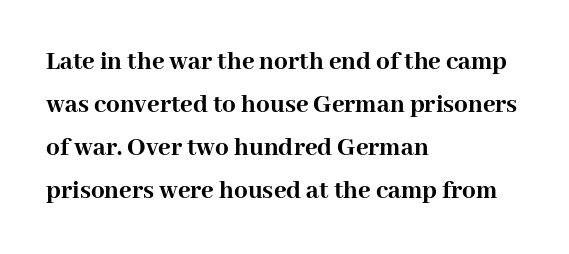
The image shows 27 px bold type, upright; set left-aligned, normal line spacing (1.59x), normal letter spacing, not underlined.
